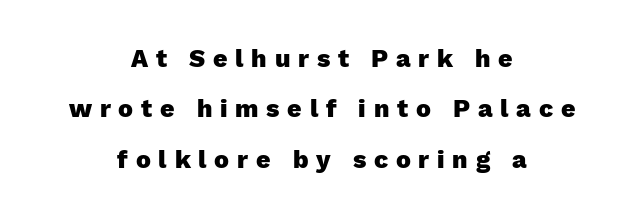
The image shows 25 px bold type, upright; set centered, loose line spacing (2.02x), unusually wide letter spacing (+0.31 em), not underlined.
